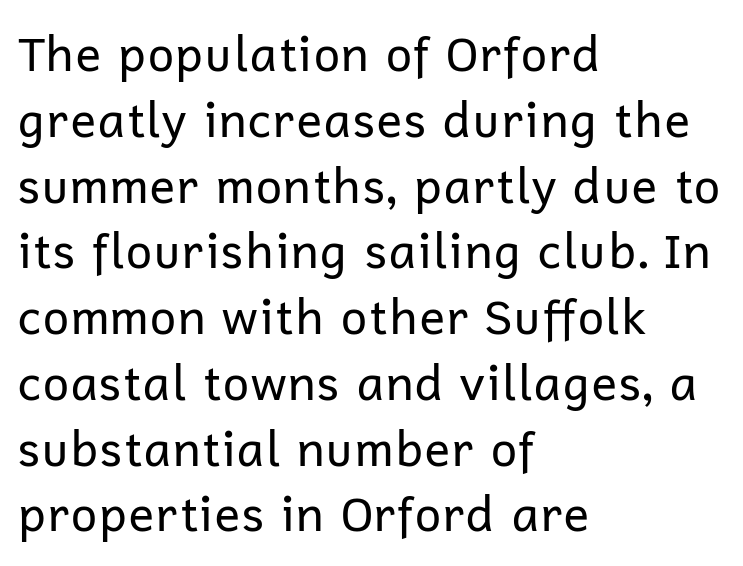
{"serif": "no", "italic": "no", "bold": "no", "weight": "regular", "width": "normal", "stroke_contrast": "low", "x_height": "medium", "monospaced": "no", "underline": "no", "align": "left", "line_spacing": "normal", "line_spacing_ratio": 1.37, "letter_spacing": "normal", "letter_spacing_em": 0.0, "glyph_px": 48}
